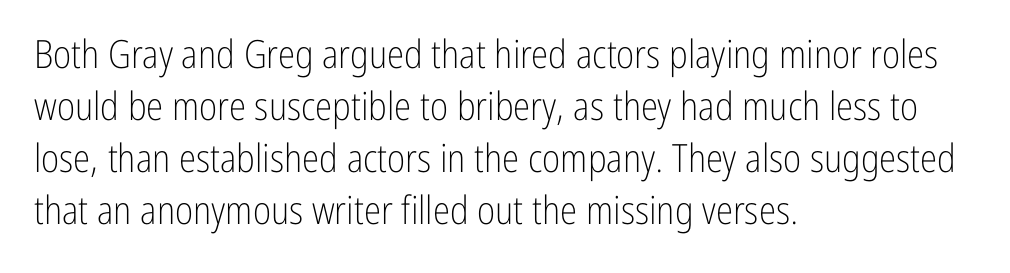
The image shows 39 px light, condensed sans-serif type, upright; set left-aligned, normal line spacing (1.33x), normal letter spacing, not underlined; low stroke contrast and a medium x-height.
